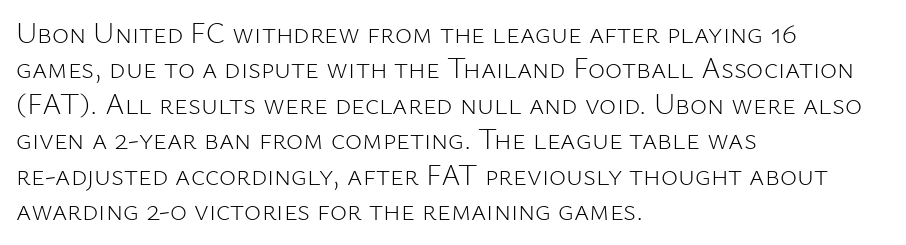
The image shows 29 px light sans-serif type, upright; set left-aligned, line spacing 1.22x, normal letter spacing, not underlined; low stroke contrast and a medium x-height.
